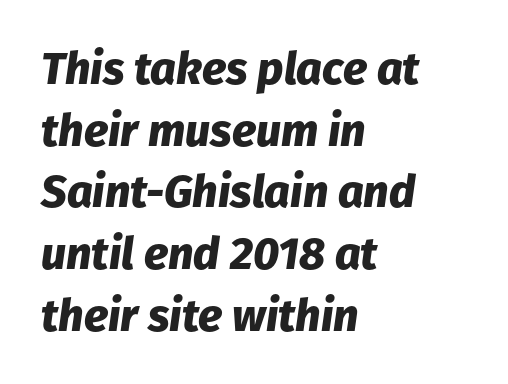
Q: Is the text bold? A: Yes.
Q: Is the text italic (slanted)? A: Yes, it leans right by about 8 degrees.
Q: Is the text underlined? A: No.
Q: How is the paragraph aligned? A: Left-aligned.
Q: Is the spacing between letters normal or unusually wide? A: Normal.
Q: Is the spacing between lines tight, normal or loose? A: Normal.
Q: Width (condensed, normal, or wide)? A: Normal.
Q: Stroke contrast? A: Low.
Q: x-height? A: Medium.
Q: Monospaced? A: No.
